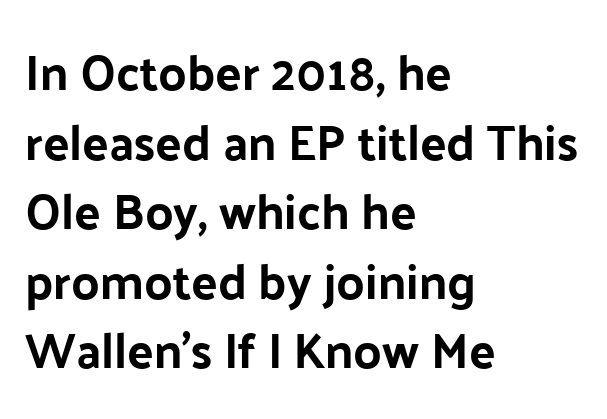
The image shows 49 px bold sans-serif type, upright; set left-aligned, normal line spacing (1.42x), normal letter spacing, not underlined; low stroke contrast and a medium x-height.
